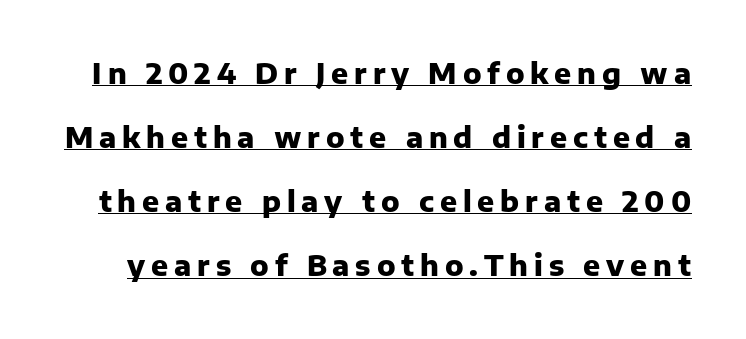
The image shows 28 px heavy sans-serif type, upright; set loose line spacing (2.29x), unusually wide letter spacing (+0.21 em), underlined; low stroke contrast and a medium x-height.
